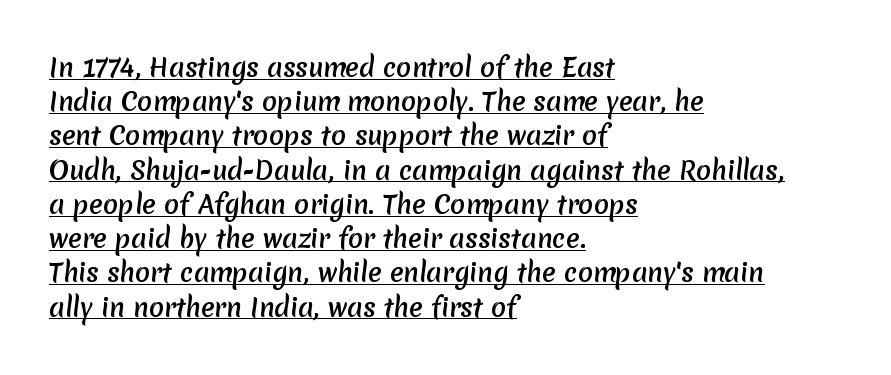
Leading matches the norm, producing a regular column. Somebody hit Ctrl+U on this one — the words are underlined. A classic flush-left, rag-right setting is used for this passage. I'd describe the lettering as bold — thick and assertive. There is no visible air inserted between adjacent glyphs.
